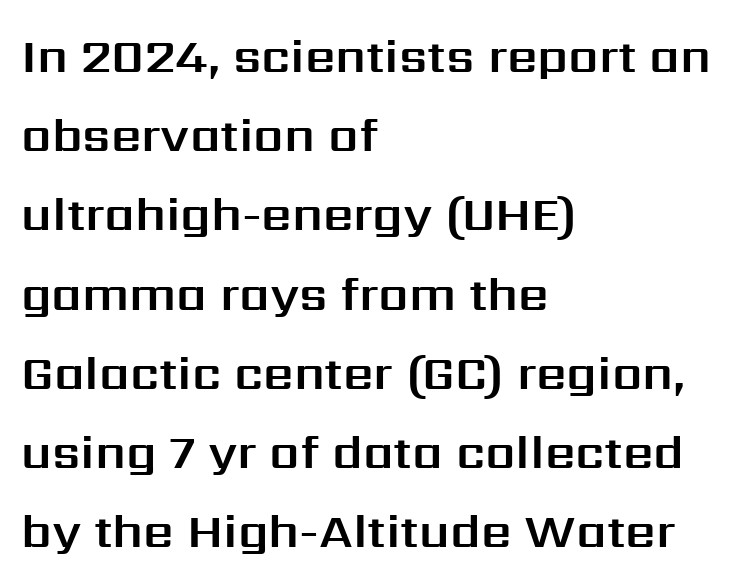
Q: Is the text italic (slanted)? A: No, it is upright.
Q: Is the typeface a serif or a sans-serif typeface? A: Sans-serif.
Q: Is the text underlined? A: No.
Q: How is the paragraph aligned? A: Left-aligned.
Q: Is the spacing between letters normal or unusually wide? A: Normal.
Q: Is the spacing between lines tight, normal or loose? A: Normal.
Q: Width (condensed, normal, or wide)? A: Normal.
Q: Stroke contrast? A: Medium.
Q: x-height? A: Medium.
Q: Monospaced? A: No.
